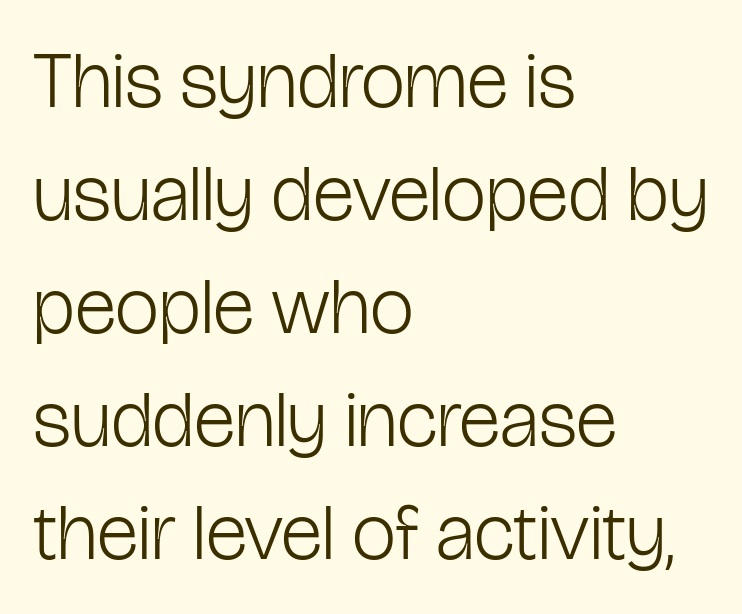
The block of text has a typical density, with ordinary space between rows. Nothing heavy about these letters — not bold at all. Descender tails drop into unmarked territory. Nobody touched the tracking dial on this one. I'd call this a sans setting — the letters go barefoot. A typesetter would mark this as roman, not italic.
